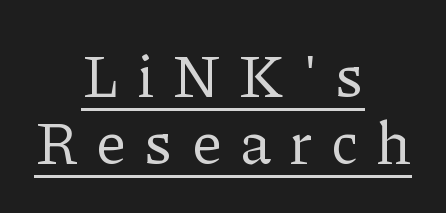
Spacing verdict: proportional, widths tailored to each character. This rendering employs a face with finishing strokes, i.e., a serif. The letters look calm and open, with moderate or lighter stems. Inter-character spacing is expanded well beyond the font's built-in metrics.
